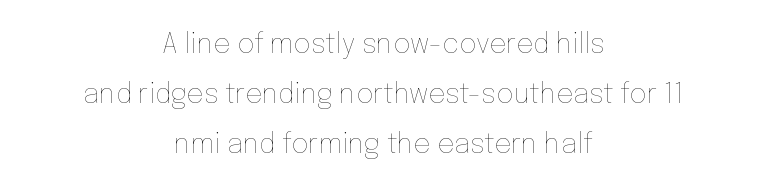
Q: Is the text bold? A: No.
Q: Is the text italic (slanted)? A: No, it is upright.
Q: Is the text underlined? A: No.
Q: How is the paragraph aligned? A: Centered.
Q: Is the spacing between letters normal or unusually wide? A: Normal.
